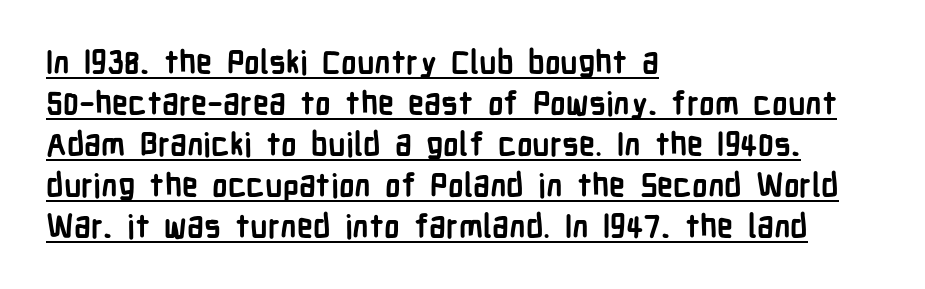
The image shows 32 px semibold, condensed sans-serif type, upright; set left-aligned, normal line spacing (1.28x), normal letter spacing, underlined; low stroke contrast and a medium x-height.
